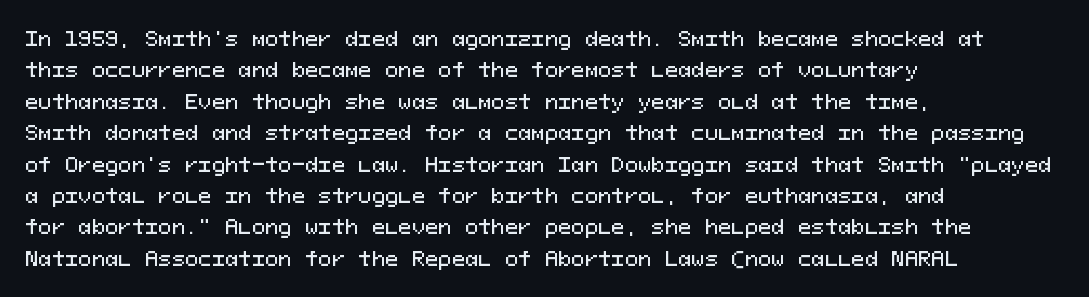
Q: Is the text italic (slanted)? A: No, it is upright.
Q: Is the text underlined? A: No.
Q: How is the paragraph aligned? A: Left-aligned.
Q: Is the spacing between letters normal or unusually wide? A: Normal.
Q: Is the spacing between lines tight, normal or loose? A: Normal.
